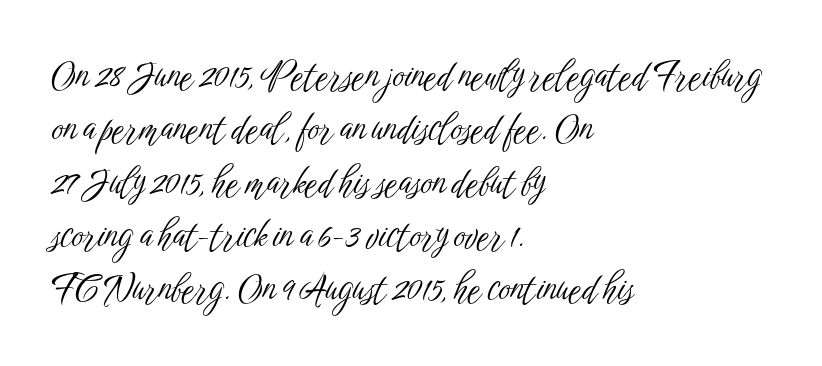
Q: Is the text bold? A: No.
Q: Is the text italic (slanted)? A: Yes.
Q: Is the typeface a serif or a sans-serif typeface? A: Sans-serif.
Q: Is the text underlined? A: No.
Q: How is the paragraph aligned? A: Left-aligned.
Q: Is the spacing between letters normal or unusually wide? A: Normal.
Q: Is the spacing between lines tight, normal or loose? A: Normal.
Q: Width (condensed, normal, or wide)? A: Condensed.
Q: Stroke contrast? A: Low.
Q: x-height? A: Medium.
Q: Monospaced? A: No.
